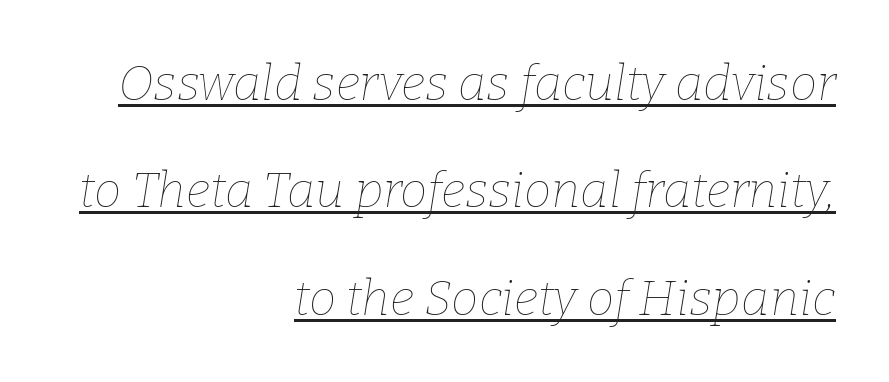
The image shows 49 px thin type, italic (leaning right); set right-aligned, loose line spacing (2.19x), normal letter spacing, underlined; low stroke contrast and a medium x-height.
